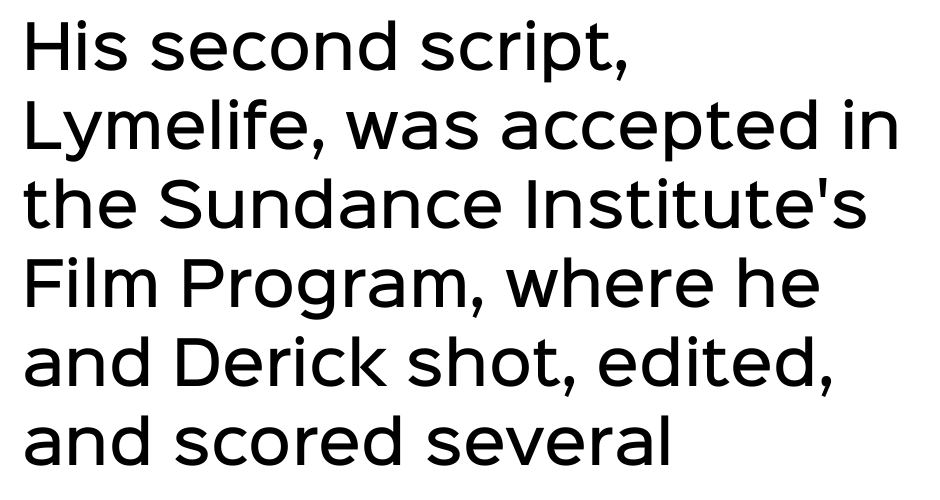
Posture: upright roman. Spacing between characters is what you'd get straight out of the box. The rendering uses a moderate line-height, typical for paragraphs. The rendering shows plain stroke endings on the letterforms — a sans-serif design.
